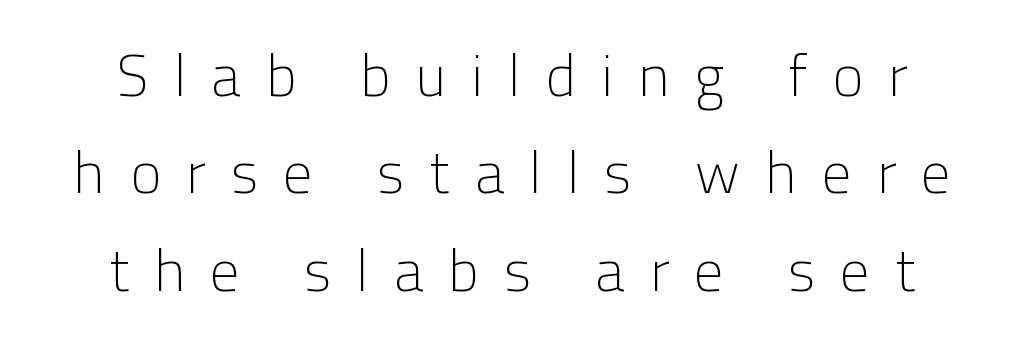
Spacing verdict: proportional, widths tailored to each character. The font family rendered here belongs to the sans-serif group. Stroke thickness stays within the range of a standard reading face or lighter. This sample keeps an unexceptional amount of space between lines. Is the block centered? Yes — each line is placed symmetrically about the middle. Rendered with straight, roman letterforms.
